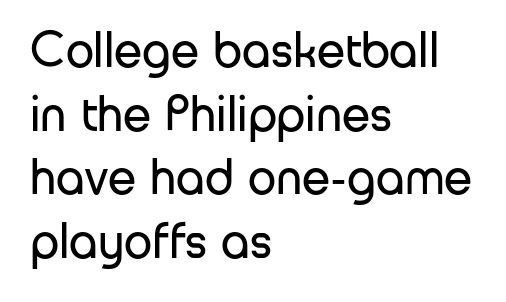
{"serif": "no", "italic": "no", "bold": "no", "weight": "regular", "width": "normal", "stroke_contrast": "low", "x_height": "medium", "monospaced": "no", "underline": "no", "align": "left", "line_spacing": "normal", "line_spacing_ratio": 1.25, "letter_spacing": "normal", "letter_spacing_em": 0.0, "glyph_px": 51}
